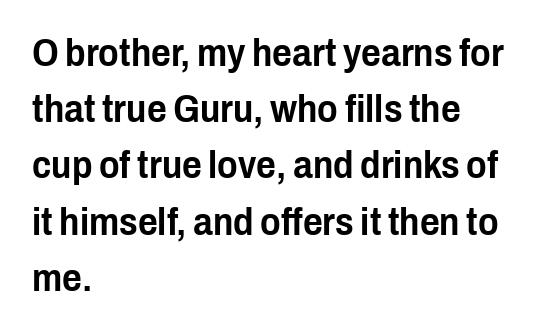
The image shows 38 px condensed sans-serif type, upright; set left-aligned, normal line spacing (1.48x), normal letter spacing, not underlined; low stroke contrast and a medium x-height.
